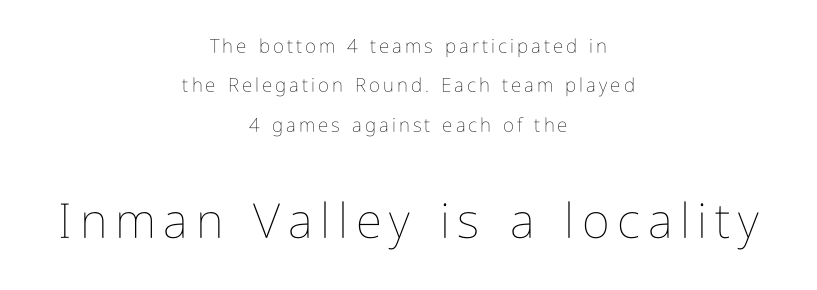
{"italic": "no", "bold": "no", "weight": "thin", "width": "condensed", "stroke_contrast": "low", "x_height": "medium", "monospaced": "no", "underline": "no", "align": "center", "line_spacing": "loose", "line_spacing_ratio": 2.07, "larger_block": "second", "size_ratio": 2.53, "glyph_px": 48}
